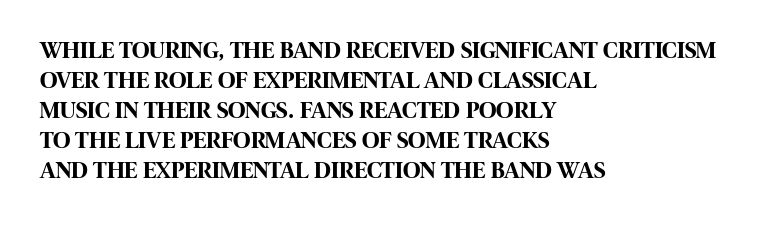
Q: Is the text bold? A: Yes.
Q: Is the text italic (slanted)? A: No, it is upright.
Q: Is the text underlined? A: No.
Q: How is the paragraph aligned? A: Left-aligned.
Q: Is the spacing between letters normal or unusually wide? A: Normal.
Q: Is the spacing between lines tight, normal or loose? A: Normal.
